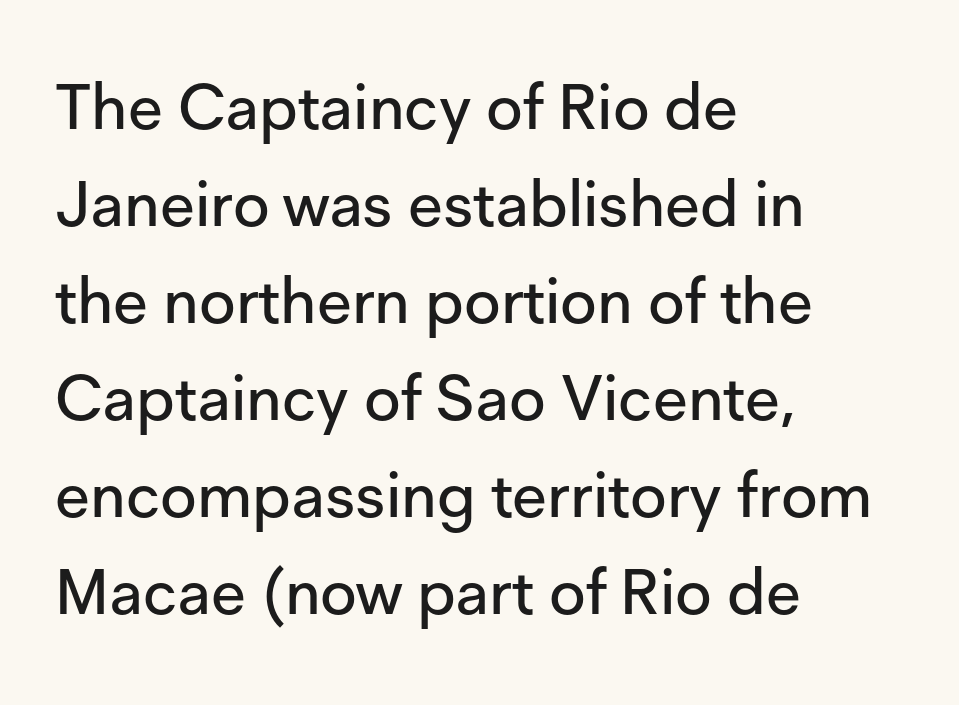
You can tell from the bare stems that sans-serif type was used. A typesetter would call this proportional, since set widths differ per character. The rows are spaced the way most documents space them. This rendering leaves character spacing at its baseline value.
